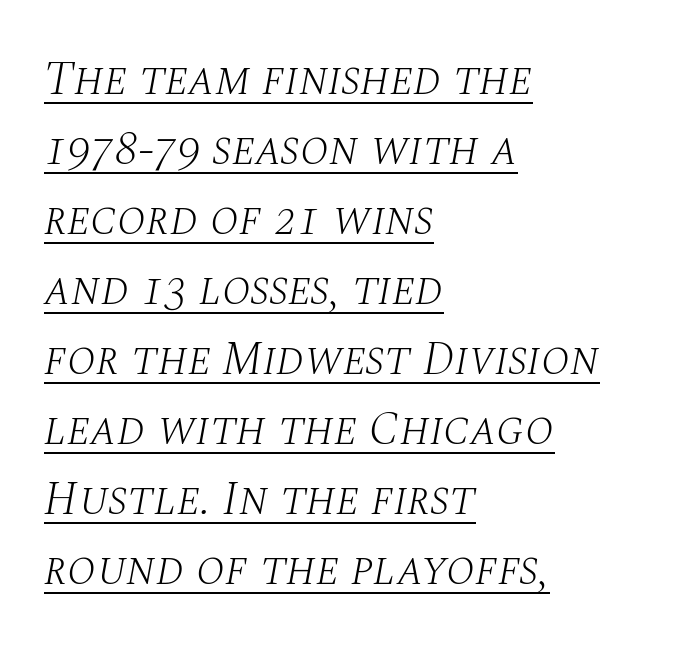
{"serif": "yes", "italic": "yes", "lean": "right", "slant_degrees": 10, "bold": "no", "weight": "light", "width": "normal", "stroke_contrast": "medium", "x_height": "large", "monospaced": "no", "underline": "yes", "align": "left", "line_spacing": "normal", "line_spacing_ratio": 1.49, "letter_spacing": "normal", "letter_spacing_em": 0.0, "glyph_px": 47}
